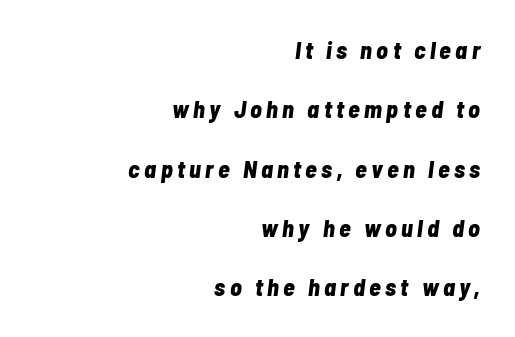
Only glyphs here, with clear space below each row. Every character sits at an angle, as italics do. If you drew a ruler down the right edge, every line would touch it. This block would shrink considerably if given ordinary leading; it's expanded now.
